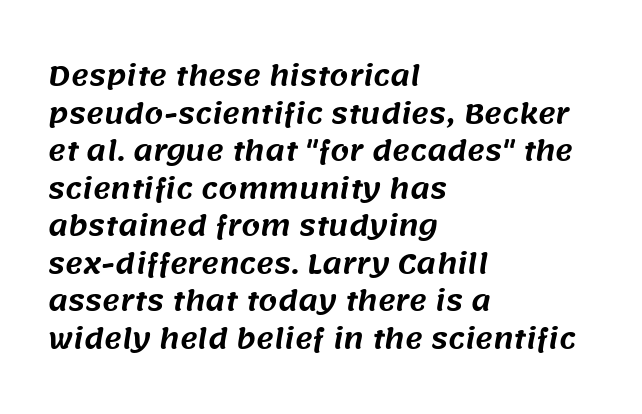
Q: Is the text underlined? A: No.
Q: How is the paragraph aligned? A: Left-aligned.
Q: Is the spacing between letters normal or unusually wide? A: Normal.
Q: Is the spacing between lines tight, normal or loose? A: Normal.
